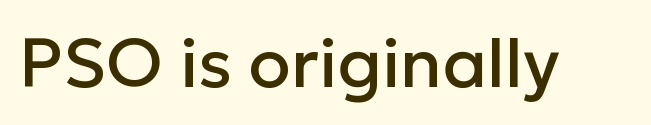
{"serif": "no", "italic": "no", "width": "normal", "stroke_contrast": "low", "x_height": "medium", "monospaced": "no", "underline": "no", "letter_spacing": "normal", "letter_spacing_em": 0.0, "glyph_px": 69}
